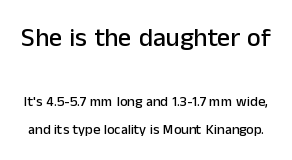
The image shows 26 px text type, upright; set loose line spacing (1.98x), normal letter spacing, not underlined; the first (top) block is 1.86x larger.
